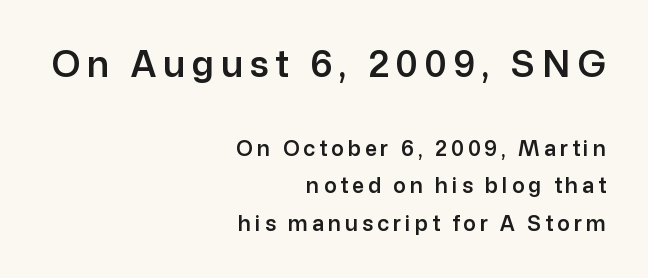
{"serif": "no", "italic": "no", "width": "normal", "stroke_contrast": "low", "x_height": "medium", "monospaced": "no", "underline": "no", "align": "right", "line_spacing_ratio": 1.78, "larger_block": "first", "size_ratio": 1.71, "glyph_px": 36}
